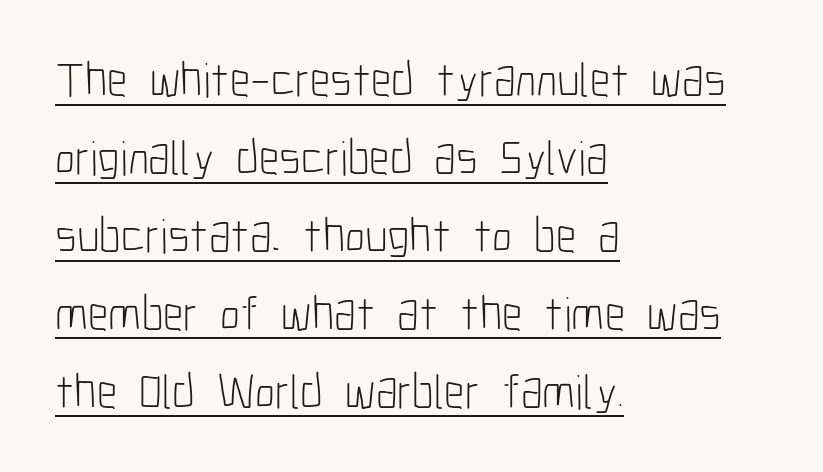
The image shows 49 px light, condensed sans-serif type, upright; set left-aligned, normal line spacing (1.59x), normal letter spacing, underlined; low stroke contrast and a medium x-height.
